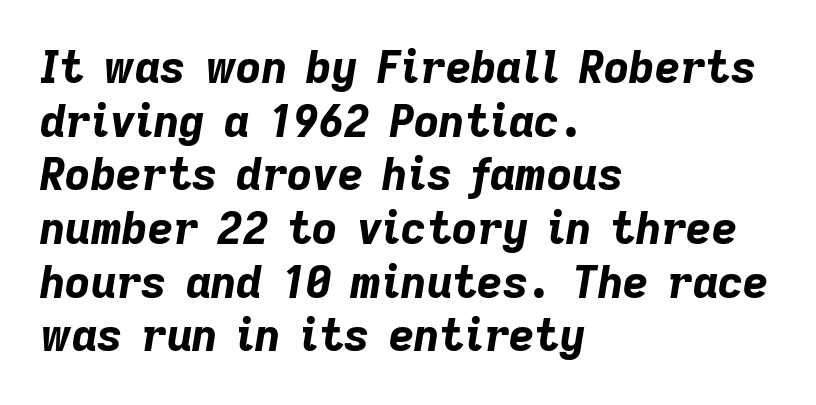
Q: Is the text bold? A: Yes.
Q: Is the text italic (slanted)? A: Yes, it leans right by about 9 degrees.
Q: Is the text underlined? A: No.
Q: How is the paragraph aligned? A: Left-aligned.
Q: Is the spacing between letters normal or unusually wide? A: Normal.
Q: Width (condensed, normal, or wide)? A: Normal.
Q: Stroke contrast? A: Low.
Q: x-height? A: Medium.
Q: Monospaced? A: No.
